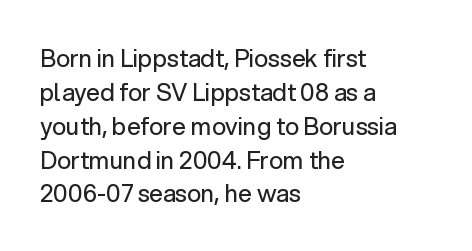
The image shows 24 px text type, upright; set left-aligned, normal line spacing (1.41x), normal letter spacing, not underlined.
